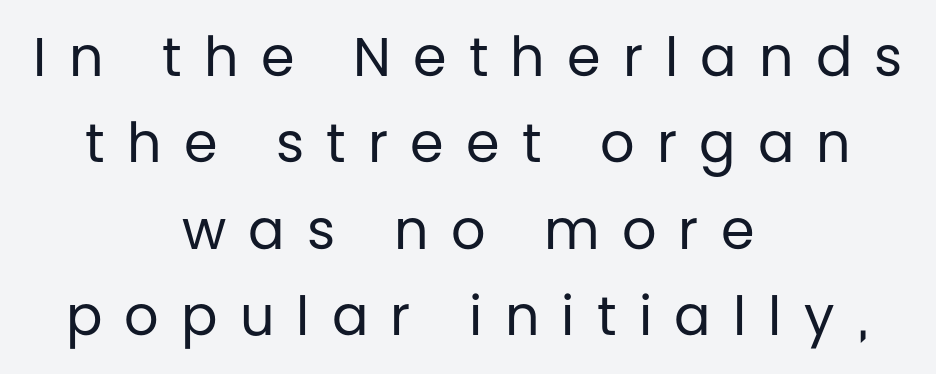
You could not count columns in this text — the font is proportionally spaced. I'd call this a sans setting — the letters go barefoot. Horizontally, the lines are justified to the midpoint only. The passage shown is not underscored anywhere. The strokes carry an ordinary text weight at most.
